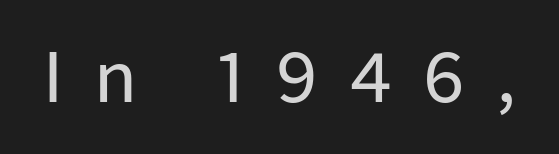
{"serif": "no", "italic": "no", "width": "normal", "stroke_contrast": "low", "x_height": "medium", "monospaced": "no", "underline": "no", "letter_spacing": "wide", "letter_spacing_em": 0.44, "glyph_px": 69}
